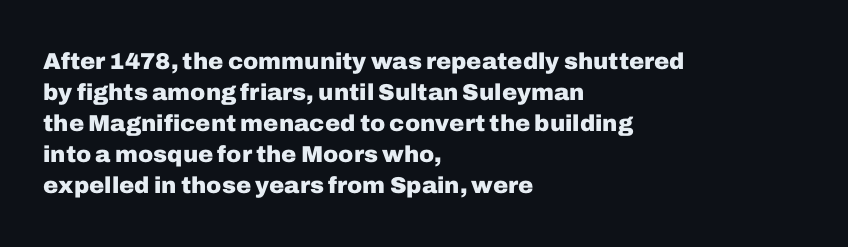
Q: Is the text bold? A: Yes.
Q: Is the text italic (slanted)? A: No, it is upright.
Q: Is the text underlined? A: No.
Q: How is the paragraph aligned? A: Left-aligned.
Q: Is the spacing between letters normal or unusually wide? A: Normal.
Q: Is the spacing between lines tight, normal or loose? A: Normal.
